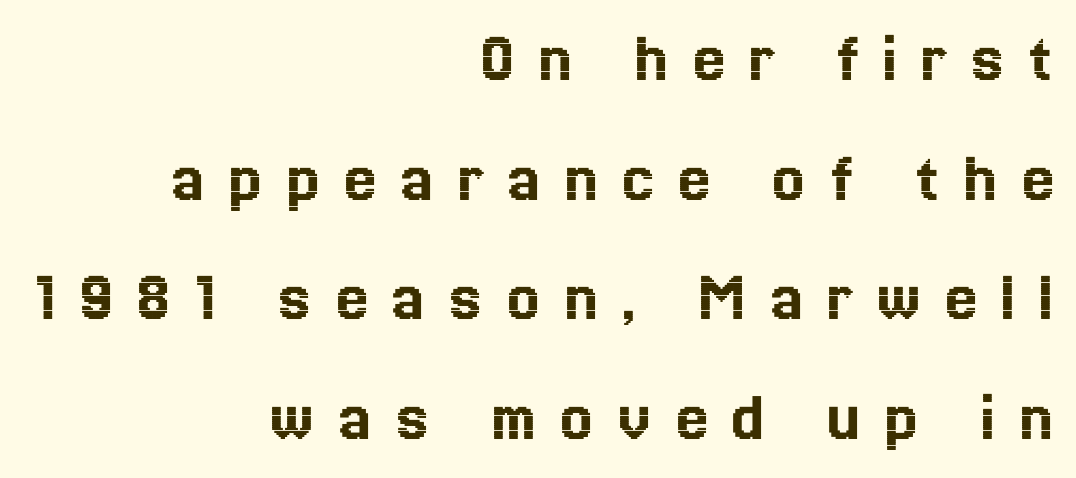
Typeset ragged left — the right edge is the straight one. How are the letters spaced? Widely, with obvious added tracking. Do the characters align in a grid? No, the font is proportional. Evenly set lines give the paragraph a standard silhouette. Descender tails drop into unmarked territory. Tall strokes in this sample are plumb rather than angled.
